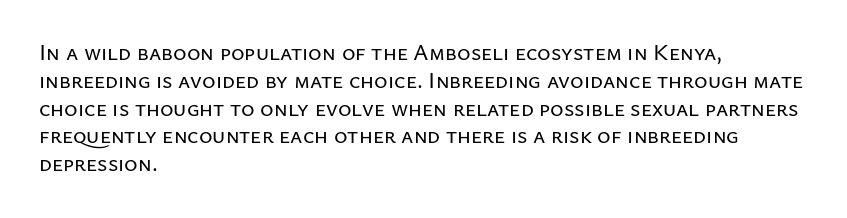
{"italic": "no", "underline": "no", "align": "left", "line_spacing_ratio": 1.21, "letter_spacing": "normal", "letter_spacing_em": 0.0, "glyph_px": 23}
